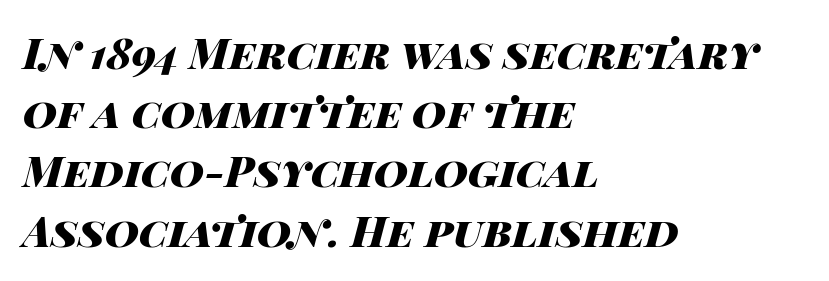
Q: Is the text bold? A: Yes.
Q: Is the text italic (slanted)? A: Yes, it leans right by about 14 degrees.
Q: Is the text underlined? A: No.
Q: How is the paragraph aligned? A: Left-aligned.
Q: Is the spacing between letters normal or unusually wide? A: Normal.
Q: Is the spacing between lines tight, normal or loose? A: Normal.
Q: Width (condensed, normal, or wide)? A: Wide.
Q: Stroke contrast? A: High.
Q: x-height? A: Large.
Q: Monospaced? A: No.
